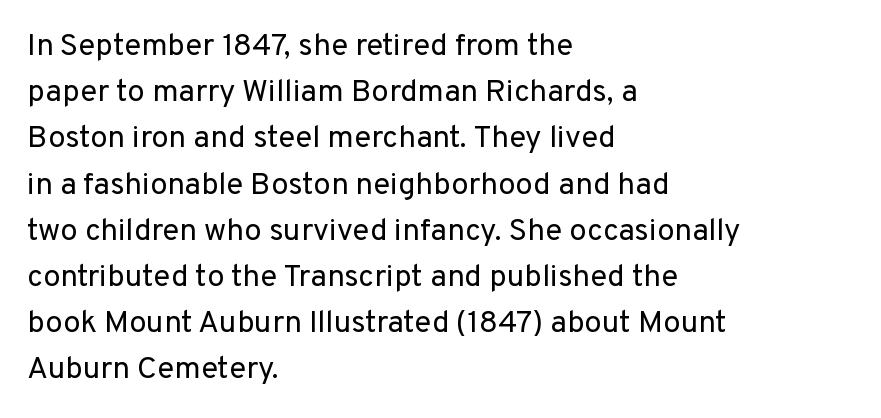
Q: Is the text bold? A: No.
Q: Is the text italic (slanted)? A: No, it is upright.
Q: Is the typeface a serif or a sans-serif typeface? A: Sans-serif.
Q: Is the text underlined? A: No.
Q: How is the paragraph aligned? A: Left-aligned.
Q: Is the spacing between letters normal or unusually wide? A: Normal.
Q: Is the spacing between lines tight, normal or loose? A: Normal.
Q: Width (condensed, normal, or wide)? A: Normal.
Q: Stroke contrast? A: Low.
Q: x-height? A: Medium.
Q: Monospaced? A: No.
